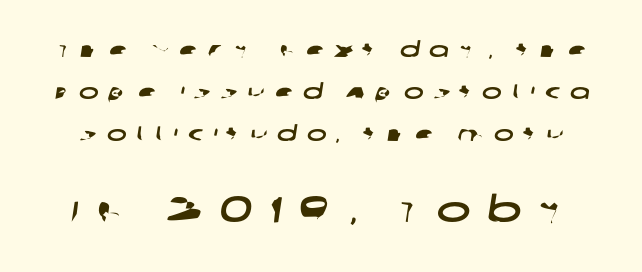
This sample has the flowing, uneven cadence of proportional lettering. Is this a sans? Yes — the strokes have no serifs. Interline gaps are noticeably wide in this sample. The tracking reads as deliberately expanded to a designer's eye. Has an underline been added? It has not. The passage shown begins with its smaller block and ends with its larger one.
